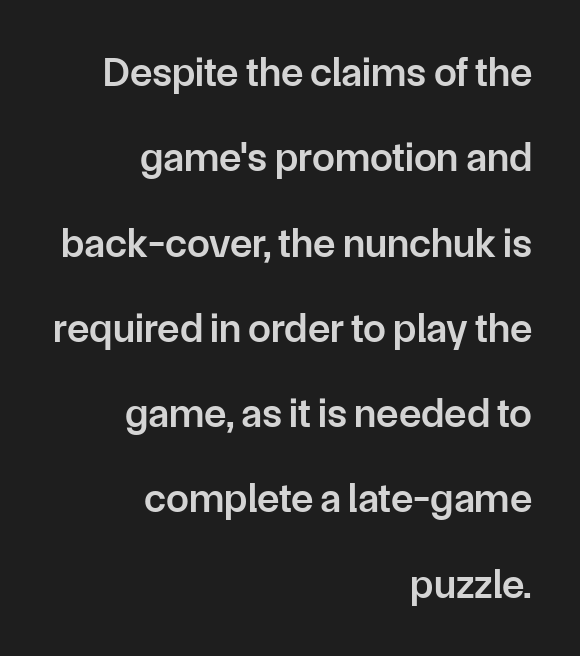
There is no visible air inserted between adjacent glyphs. Words float on clear page, feet unadorned. Think of a printed novel: that variable character pitch is what you see here. Each letter's strokes conclude bluntly, with no projecting serifs. A flush-right, rag-left setting is used for this passage. Loosely led — the rows are spread out.
